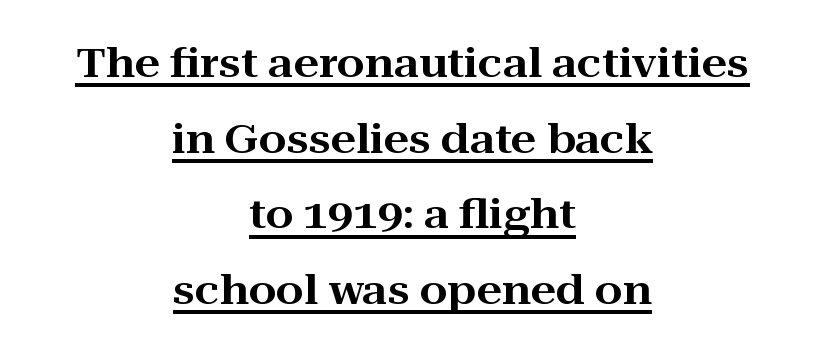
Q: Is the text italic (slanted)? A: No, it is upright.
Q: Is the typeface a serif or a sans-serif typeface? A: Serif.
Q: Is the text underlined? A: Yes.
Q: How is the paragraph aligned? A: Centered.
Q: Is the spacing between letters normal or unusually wide? A: Normal.
Q: Width (condensed, normal, or wide)? A: Wide.
Q: Stroke contrast? A: High.
Q: x-height? A: Medium.
Q: Monospaced? A: No.
